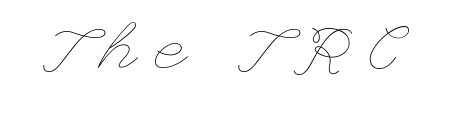
The image shows 68 px thin, wide type; set unusually wide letter spacing (+0.28 em), not underlined; low stroke contrast and a small x-height.
